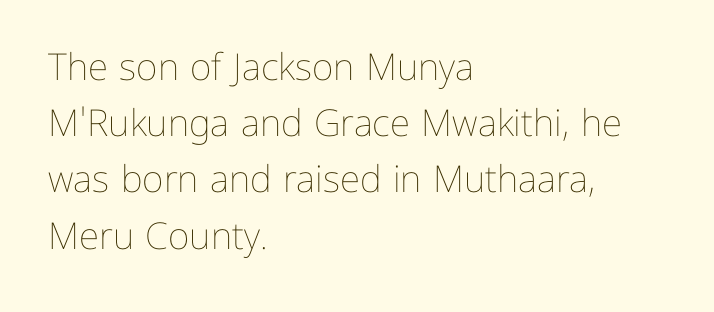
{"italic": "no", "bold": "no", "weight": "thin", "width": "normal", "stroke_contrast": "low", "x_height": "medium", "monospaced": "no", "underline": "no", "align": "left", "line_spacing": "normal", "line_spacing_ratio": 1.52, "letter_spacing": "normal", "letter_spacing_em": 0.0, "glyph_px": 37}
